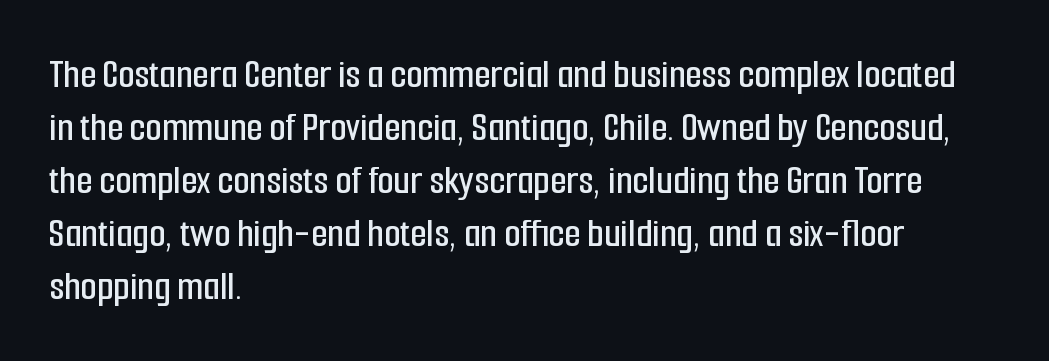
Unlike italic type, these characters show no tilt at all. The characters display no serif detailing; their extremities are plain. Type without underlining. Each letter keeps its own natural width here, so spacing adapts to shape.
